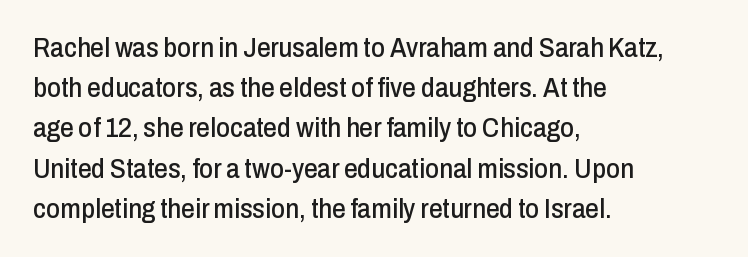
The image shows 27 px text type, upright; set left-aligned, normal line spacing (1.49x), normal letter spacing, not underlined.
